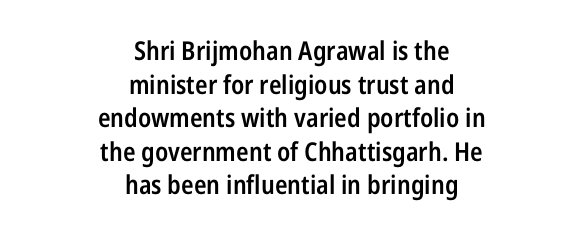
Each line is balanced around a shared central axis. This sample uses plain, unmodified letter spacing. Decoration check: the copy has no underline. This sample keeps an unexceptional amount of space between lines. Compared with an ordinary text face, these strokes are moderately heavier — a semibold.
